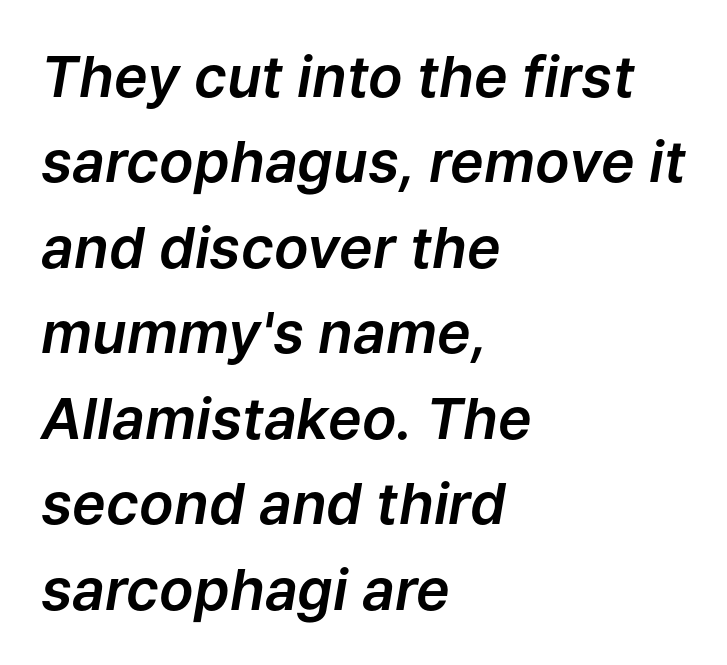
The image shows 57 px text type, italic (leaning right); set left-aligned, normal line spacing (1.5x), normal letter spacing, not underlined; low stroke contrast and a medium x-height.
